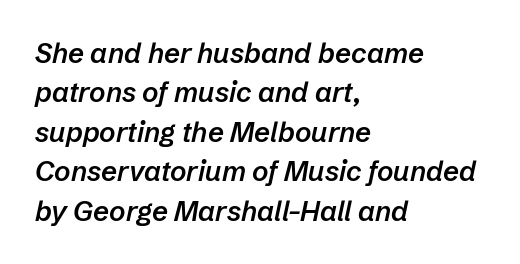
Q: Is the text bold? A: Semi-bold.
Q: Is the text italic (slanted)? A: Yes, it leans right by about 12 degrees.
Q: Is the text underlined? A: No.
Q: How is the paragraph aligned? A: Left-aligned.
Q: Is the spacing between letters normal or unusually wide? A: Normal.
Q: Is the spacing between lines tight, normal or loose? A: Normal.
Q: Width (condensed, normal, or wide)? A: Normal.
Q: Stroke contrast? A: Low.
Q: x-height? A: Medium.
Q: Monospaced? A: No.
